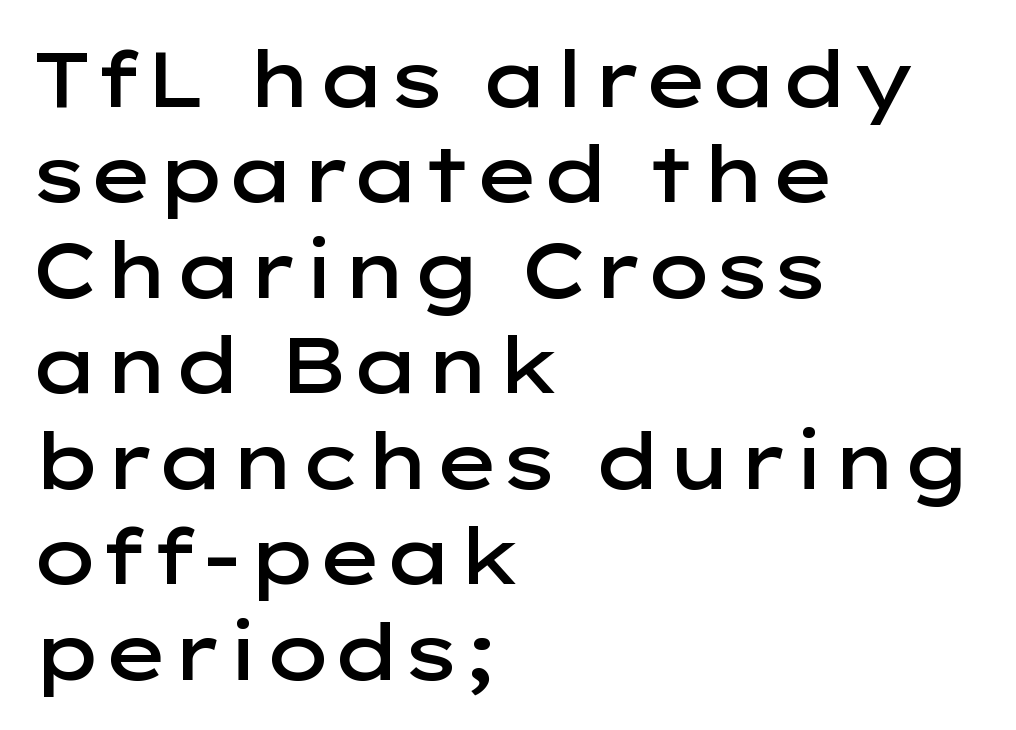
The image shows 77 px semibold, wide sans-serif type, upright; set left-aligned, line spacing 1.24x, normal letter spacing, not underlined; low stroke contrast and a medium x-height.
